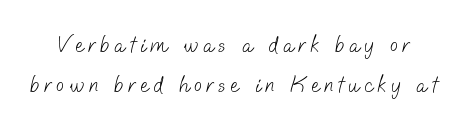
Q: Is the text bold? A: No.
Q: Is the text underlined? A: No.
Q: Is the spacing between letters normal or unusually wide? A: Unusually wide.
